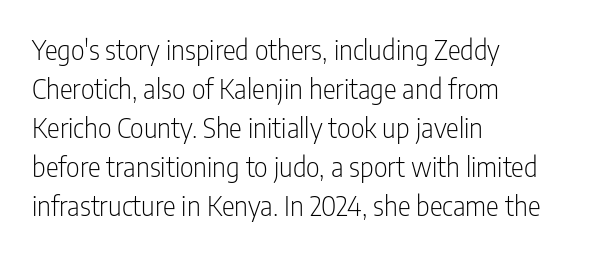
Q: Is the text bold? A: No.
Q: Is the text italic (slanted)? A: No, it is upright.
Q: Is the text underlined? A: No.
Q: How is the paragraph aligned? A: Left-aligned.
Q: Is the spacing between letters normal or unusually wide? A: Normal.
Q: Is the spacing between lines tight, normal or loose? A: Normal.
